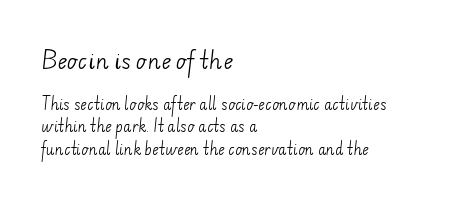
Only glyphs here, with clear space below each row. The font is comparable to plain body text, perhaps lighter. You could call the tracking neutral — neither tight nor loose. Bigger letters appear in the top chunk; the bottom chunk is reduced. Leading matches the norm, producing a regular column.
